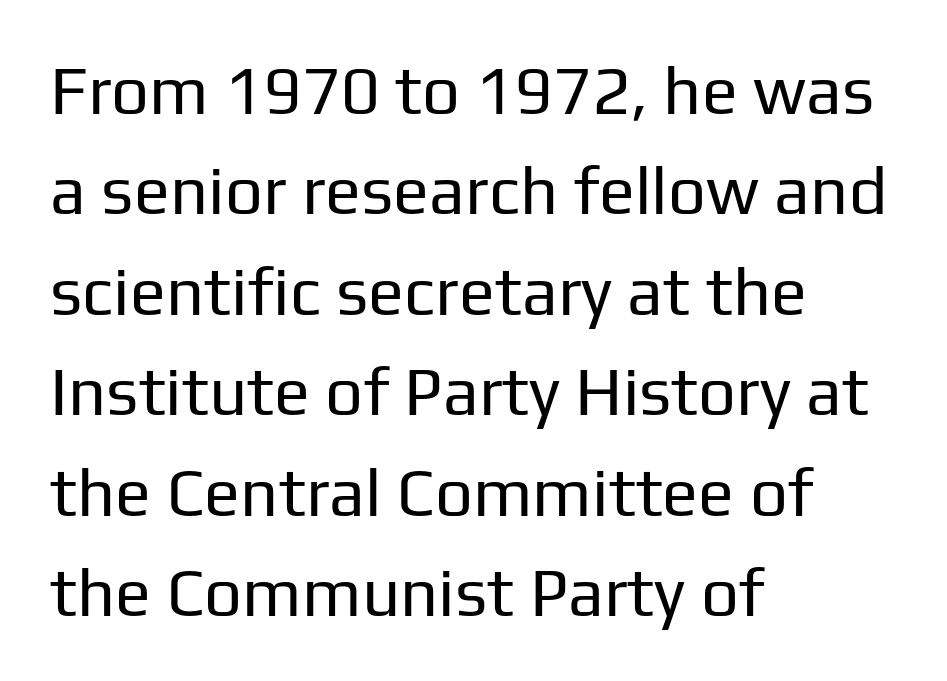
Examine the stroke ends and you'll find no serifs. Compared with a typical body face, this is equally light or lighter still. Is this a fixed-width face? No — the glyphs have proportional, varying widths. The rag falls on the right side of this text block.
